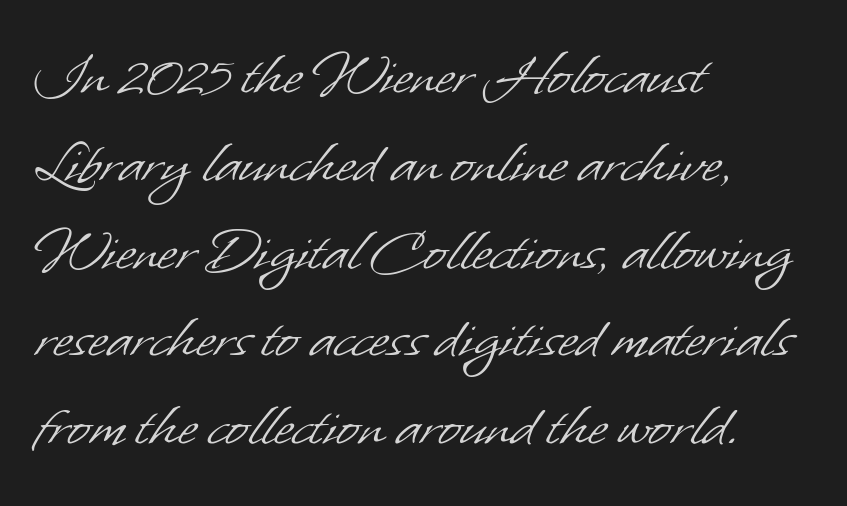
The image shows 67 px light sans-serif type; set left-aligned, normal line spacing (1.31x), normal letter spacing, not underlined; low stroke contrast and a small x-height.
